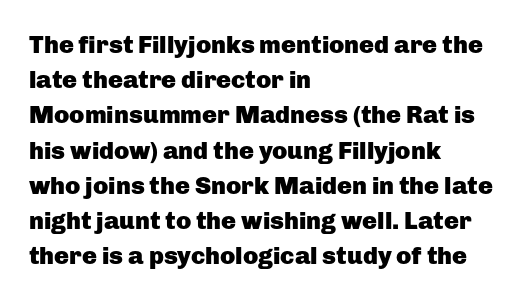
{"italic": "no", "bold": "yes", "underline": "no", "align": "left", "line_spacing": "normal", "line_spacing_ratio": 1.41, "letter_spacing": "normal", "letter_spacing_em": 0.0, "glyph_px": 25}
